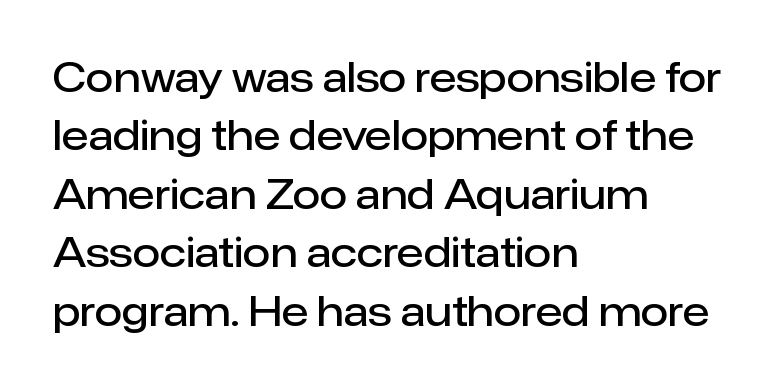
In terms of weight, the rendering is demibold, just under bold. Vertically, the passage feels balanced, rows spaced as you'd expect. No feet cap the strokes, marking this as sans-serif type. The lettering holds an erect, upright posture throughout. These lines are rendered in a variable-pitch font. Nobody touched the tracking dial on this one.
